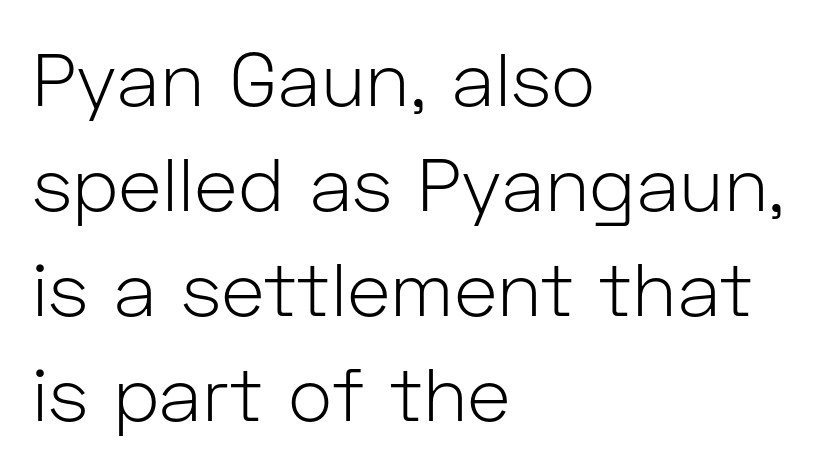
The image shows 75 px light sans-serif type, upright; set left-aligned, normal line spacing (1.4x), normal letter spacing, not underlined; low stroke contrast and a medium x-height.
